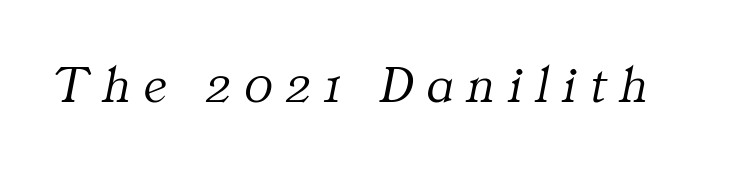
The image shows 53 px light serif type, italic (leaning right); set unusually wide letter spacing (+0.26 em), not underlined; medium stroke contrast and a medium x-height.
